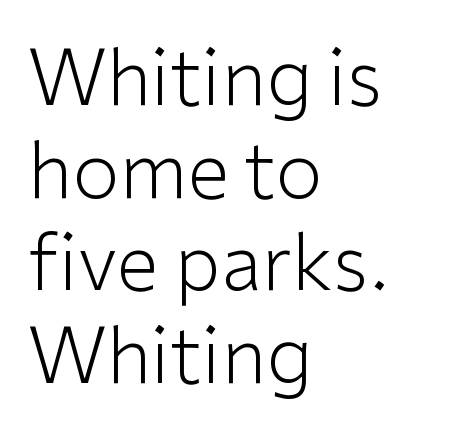
Left-aligned paragraph, ragged on the right. Descender tails drop into unmarked territory. A typesetter would call this zero additional tracking. The type family on display is of the sans-serif kind. The face looks like a standard text weight, possibly lighter. In terms of posture, this sample is upright.
